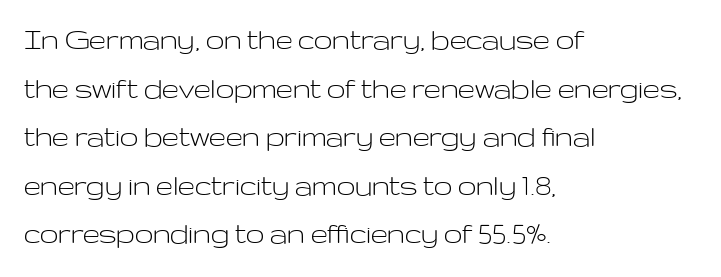
The glyphs in this specimen are sans serif. This rendering features lettering with no underline. In CSS terms this would be text-align: left. In terms of posture, this sample is upright. No extra ink here — the face is not bold.
